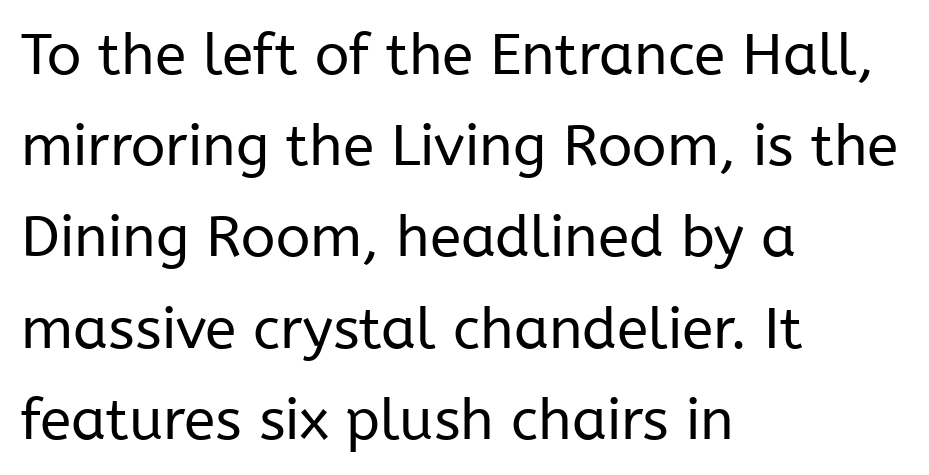
Q: Is the text bold? A: No.
Q: Is the text italic (slanted)? A: No, it is upright.
Q: Is the typeface a serif or a sans-serif typeface? A: Sans-serif.
Q: Is the text underlined? A: No.
Q: How is the paragraph aligned? A: Left-aligned.
Q: Is the spacing between letters normal or unusually wide? A: Normal.
Q: Is the spacing between lines tight, normal or loose? A: Normal.
Q: Width (condensed, normal, or wide)? A: Normal.
Q: Stroke contrast? A: Low.
Q: x-height? A: Medium.
Q: Monospaced? A: No.
